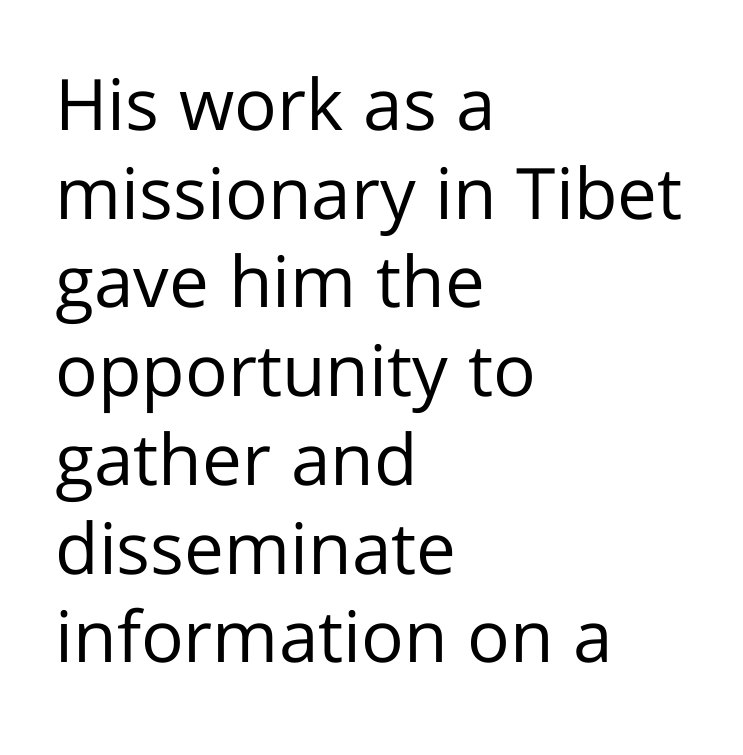
Upright lettering throughout. Tracking value appears to be zero — textbook default spacing. This sample has the flowing, uneven cadence of proportional lettering. Vertical stems look standard width or narrower in stroke. Is this a sans? Yes — the strokes have no serifs. The rows are spaced the way most documents space them.
